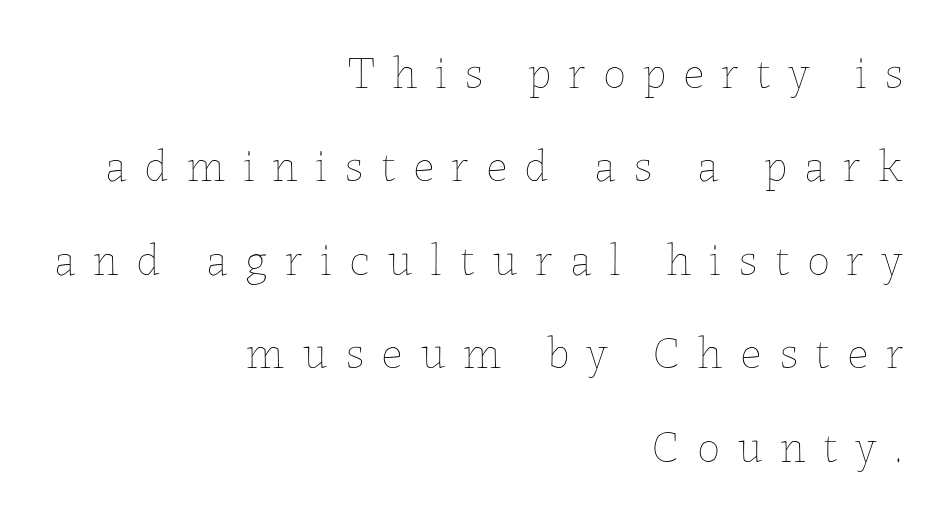
The image shows 46 px thin type, upright; set right-aligned, loose line spacing (2.03x), unusually wide letter spacing (+0.38 em), not underlined; low stroke contrast and a medium x-height.
